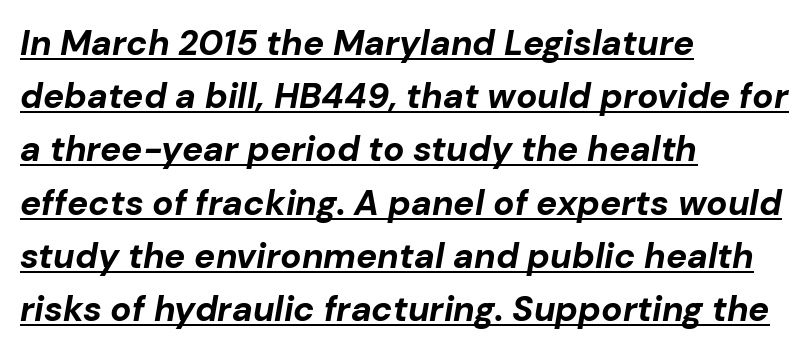
Reading down the block, your eye returns to a fixed left position each line. Regular leading. No extra tracking has been applied to these lines. Each line of the rendering has a horizontal stroke beneath the glyphs.
